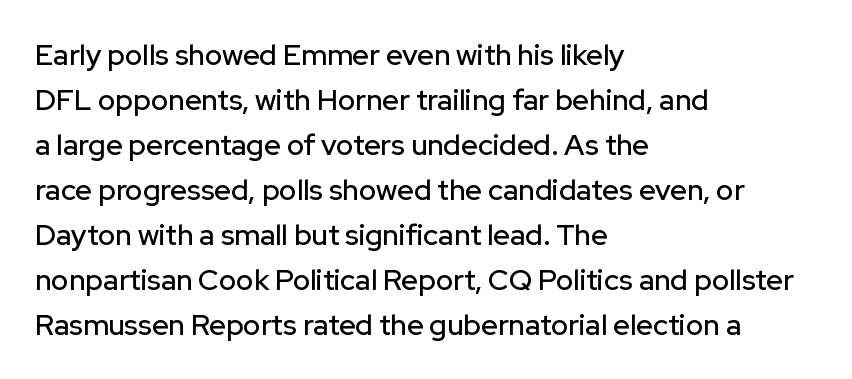
{"serif": "no", "italic": "no", "width": "normal", "stroke_contrast": "low", "x_height": "medium", "monospaced": "no", "underline": "no", "align": "left", "line_spacing": "normal", "line_spacing_ratio": 1.55, "letter_spacing": "normal", "letter_spacing_em": 0.0, "glyph_px": 29}
